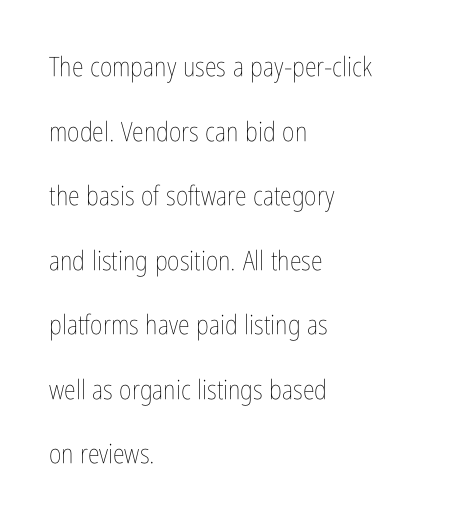
The image shows 27 px text type, upright; set left-aligned, loose line spacing (2.39x), normal letter spacing, not underlined.
